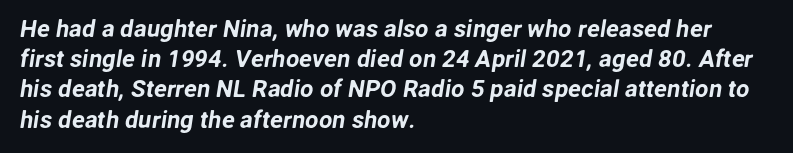
Each new line begins a customary step beneath the previous one. This rendering features lettering with no underline. This rendering uses left alignment, leaving the right contour irregular. How are the letters spaced? Ordinarily, with no added tracking.
